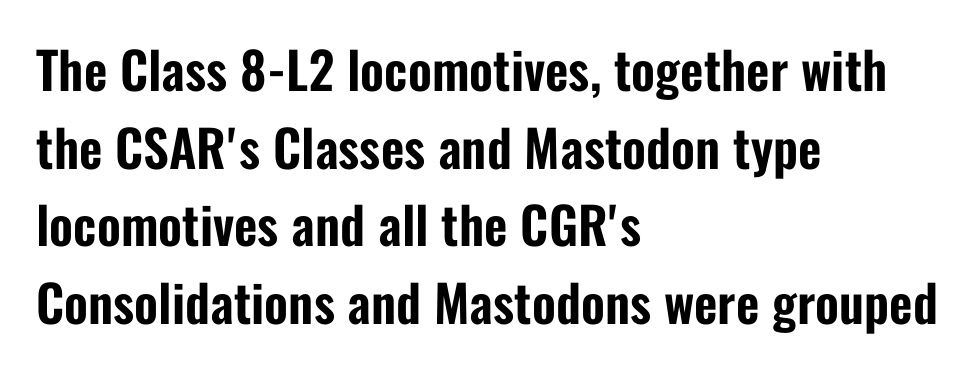
The image shows 51 px condensed sans-serif type, upright; set left-aligned, normal line spacing (1.52x), normal letter spacing, not underlined; low stroke contrast and a medium x-height.
